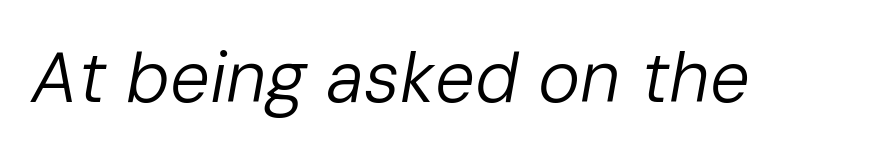
{"italic": "yes", "lean": "right", "slant_degrees": 10, "bold": "no", "weight": "regular", "width": "normal", "stroke_contrast": "low", "x_height": "medium", "monospaced": "no", "underline": "no", "letter_spacing": "normal", "letter_spacing_em": 0.0, "glyph_px": 71}
